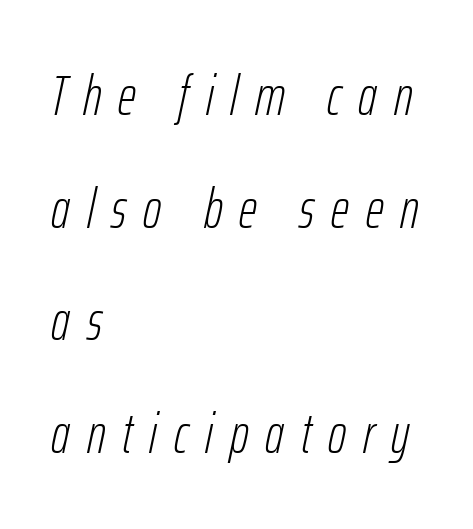
The compositor pushed each line to the left boundary. Rendered with sloped, italic letterforms. The rendering uses natural spacing where letterforms have individual widths. Vertically, the passage feels expansive, rows floating well apart.
